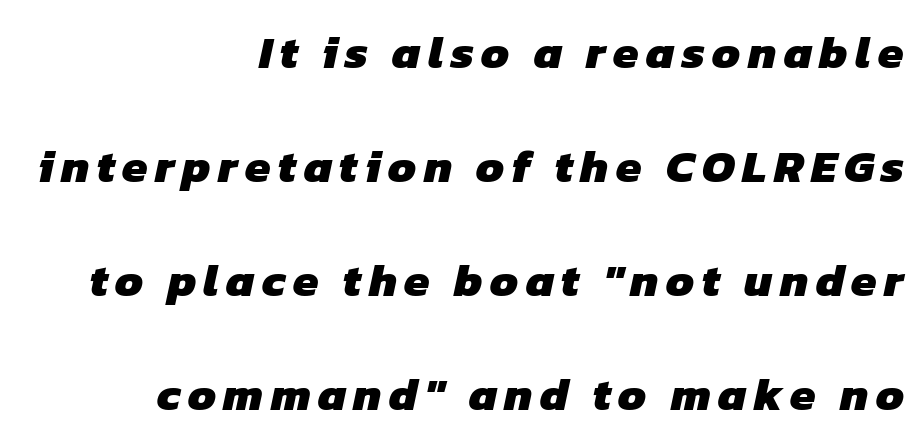
Q: Is the text bold? A: Yes.
Q: Is the typeface a serif or a sans-serif typeface? A: Sans-serif.
Q: Is the text underlined? A: No.
Q: How is the paragraph aligned? A: Right-aligned.
Q: Is the spacing between lines tight, normal or loose? A: Loose.
Q: Width (condensed, normal, or wide)? A: Normal.
Q: Stroke contrast? A: Low.
Q: x-height? A: Medium.
Q: Monospaced? A: No.
